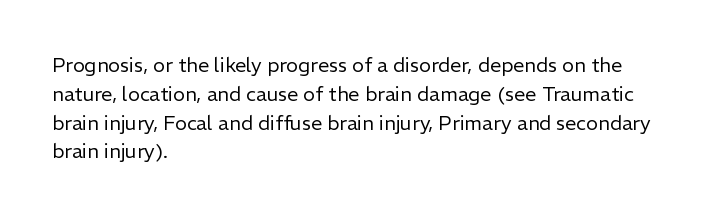
Q: Is the text bold? A: No.
Q: Is the text italic (slanted)? A: No, it is upright.
Q: Is the text underlined? A: No.
Q: How is the paragraph aligned? A: Left-aligned.
Q: Is the spacing between letters normal or unusually wide? A: Normal.
Q: Is the spacing between lines tight, normal or loose? A: Normal.
